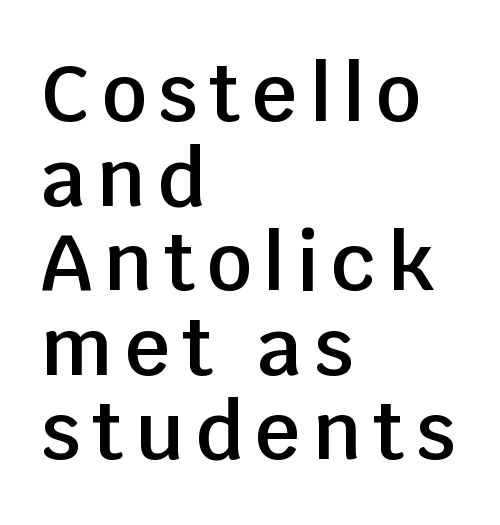
Q: Is the text bold? A: Semi-bold.
Q: Is the text italic (slanted)? A: No, it is upright.
Q: Is the typeface a serif or a sans-serif typeface? A: Sans-serif.
Q: Is the text underlined? A: No.
Q: How is the paragraph aligned? A: Left-aligned.
Q: Is the spacing between lines tight, normal or loose? A: Tight.
Q: Width (condensed, normal, or wide)? A: Normal.
Q: Stroke contrast? A: Low.
Q: x-height? A: Large.
Q: Monospaced? A: No.
